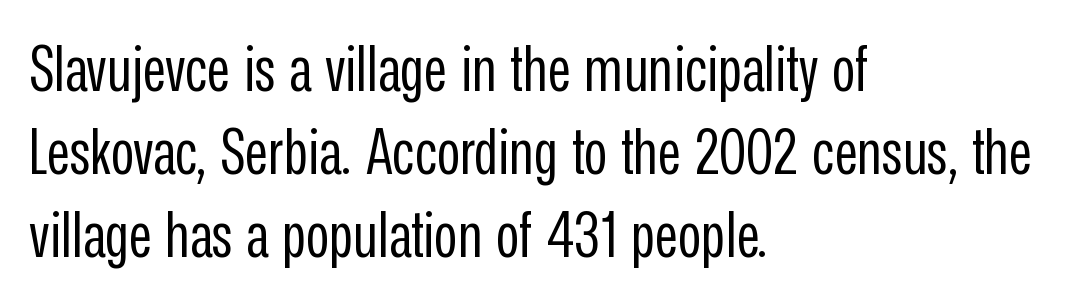
Q: Is the text bold? A: No.
Q: Is the text italic (slanted)? A: No, it is upright.
Q: Is the typeface a serif or a sans-serif typeface? A: Sans-serif.
Q: Is the text underlined? A: No.
Q: How is the paragraph aligned? A: Left-aligned.
Q: Is the spacing between letters normal or unusually wide? A: Normal.
Q: Is the spacing between lines tight, normal or loose? A: Normal.
Q: Width (condensed, normal, or wide)? A: Condensed.
Q: Stroke contrast? A: Low.
Q: x-height? A: Medium.
Q: Monospaced? A: No.
